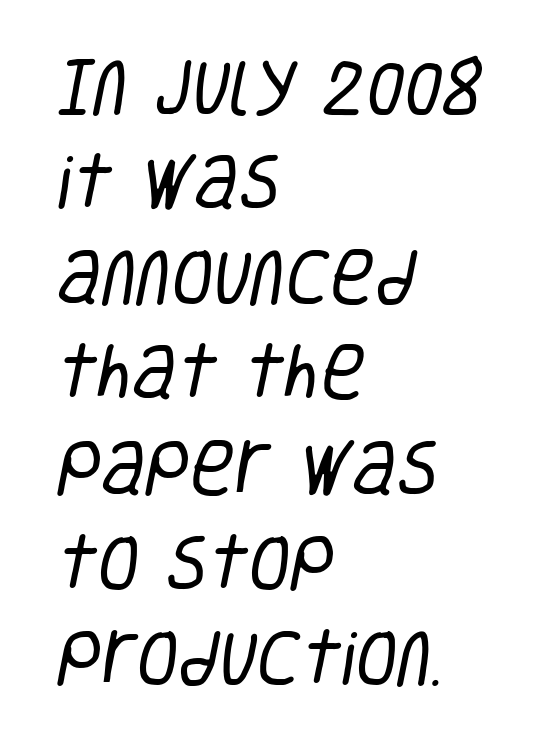
Q: Is the text bold? A: No.
Q: Is the typeface a serif or a sans-serif typeface? A: Sans-serif.
Q: Is the text underlined? A: No.
Q: How is the paragraph aligned? A: Left-aligned.
Q: Is the spacing between letters normal or unusually wide? A: Normal.
Q: Is the spacing between lines tight, normal or loose? A: Normal.
Q: Width (condensed, normal, or wide)? A: Condensed.
Q: Stroke contrast? A: Low.
Q: x-height? A: Large.
Q: Monospaced? A: No.
